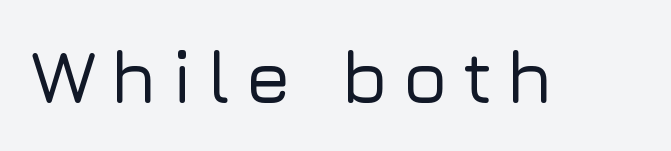
{"serif": "no", "italic": "no", "width": "normal", "stroke_contrast": "low", "x_height": "medium", "monospaced": "no", "underline": "no", "glyph_px": 74}
